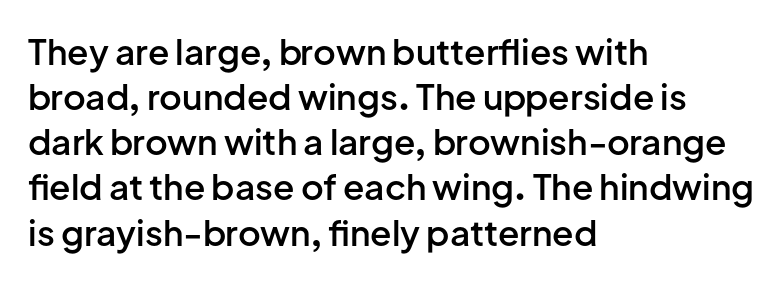
The image shows 35 px semibold sans-serif type, upright; set left-aligned, normal line spacing (1.29x), normal letter spacing, not underlined; low stroke contrast and a medium x-height.
